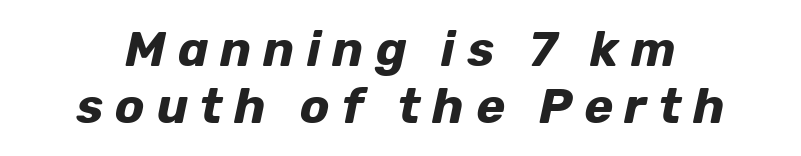
The image shows 49 px bold type, italic (leaning right); set line spacing 1.16x, unusually wide letter spacing (+0.24 em), not underlined; low stroke contrast and a medium x-height.
